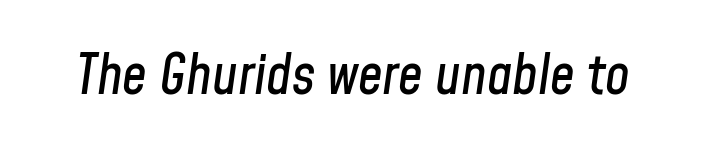
{"italic": "yes", "lean": "right", "slant_degrees": 8, "width": "condensed", "stroke_contrast": "low", "x_height": "medium", "monospaced": "no", "underline": "no", "letter_spacing": "normal", "letter_spacing_em": 0.0, "glyph_px": 55}
